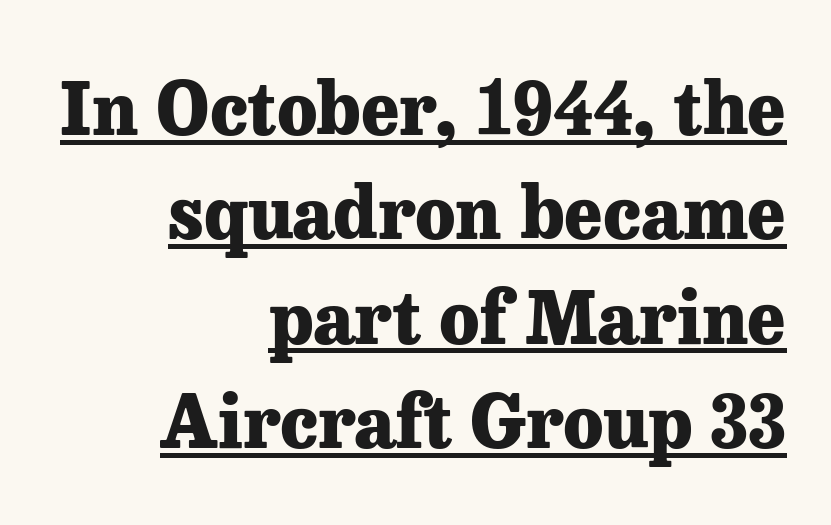
Q: Is the text bold? A: Yes.
Q: Is the text italic (slanted)? A: No, it is upright.
Q: Is the typeface a serif or a sans-serif typeface? A: Serif.
Q: Is the text underlined? A: Yes.
Q: How is the paragraph aligned? A: Right-aligned.
Q: Is the spacing between letters normal or unusually wide? A: Normal.
Q: Is the spacing between lines tight, normal or loose? A: Normal.
Q: Width (condensed, normal, or wide)? A: Normal.
Q: Stroke contrast? A: Low.
Q: x-height? A: Medium.
Q: Monospaced? A: No.
